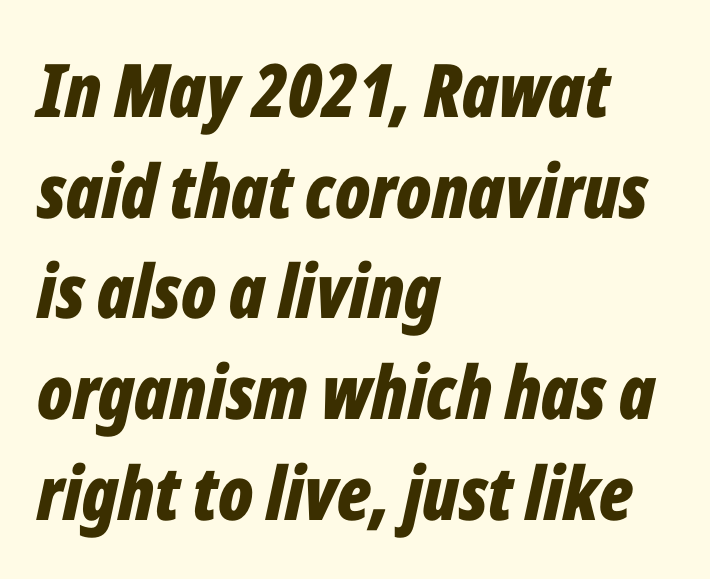
Think of a printed novel: that variable character pitch is what you see here. Emphasis by weight is at full strength: bold. The lettering tilts uniformly, giving the passage an italic look. Observe the ordinary spacing: letters are neighbours, not strangers. In terms of leading, this rendering sits right in the middle. Reading down the block, your eye returns to a fixed left position each line.
